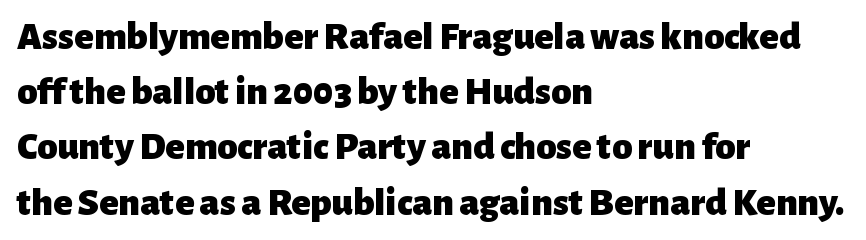
The image shows 40 px heavy sans-serif type, upright; set left-aligned, normal line spacing (1.38x), normal letter spacing, not underlined; low stroke contrast and a medium x-height.
